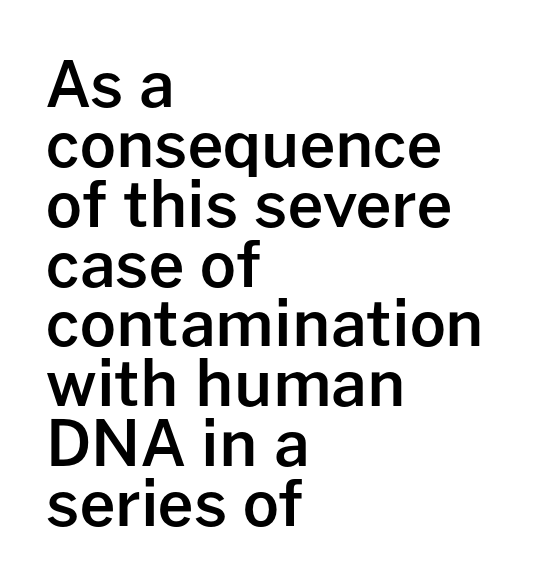
{"serif": "no", "italic": "no", "bold": "semi", "weight": "semibold", "width": "normal", "stroke_contrast": "low", "x_height": "medium", "monospaced": "no", "underline": "no", "align": "left", "line_spacing": "tight", "line_spacing_ratio": 0.95, "letter_spacing": "normal", "letter_spacing_em": 0.0, "glyph_px": 63}
